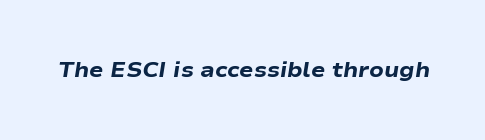
{"italic": "yes", "lean": "right", "slant_degrees": 9, "bold": "yes", "underline": "no", "letter_spacing": "normal", "letter_spacing_em": 0.0, "glyph_px": 21}
